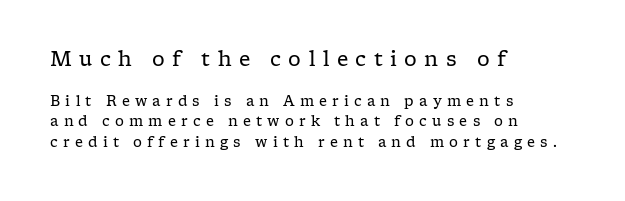
Q: Is the text bold? A: No.
Q: Is the text italic (slanted)? A: No, it is upright.
Q: Is the text underlined? A: No.
Q: How is the paragraph aligned? A: Left-aligned.
Q: Is the spacing between letters normal or unusually wide? A: Unusually wide.
Q: Is the spacing between lines tight, normal or loose? A: Normal.
Q: Which block of text is set in a larger size, the first (top) or the second (bottom)? A: The first (top) one.
